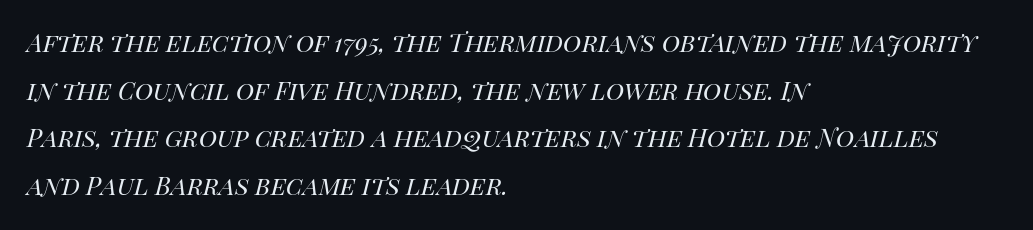
The image shows 31 px regular-weight type, italic (leaning right); set left-aligned, normal line spacing (1.54x), normal letter spacing, not underlined; high stroke contrast and a large x-height.
